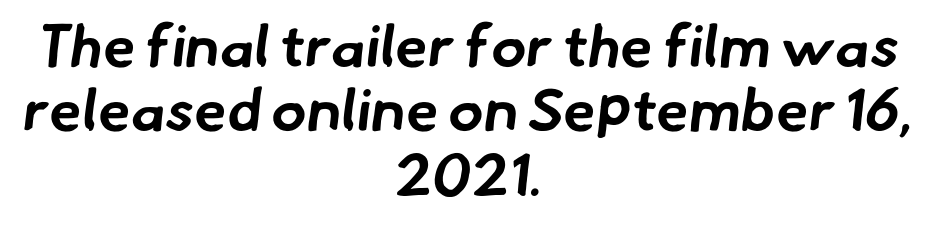
{"serif": "no", "bold": "yes", "weight": "bold", "width": "normal", "stroke_contrast": "low", "x_height": "small", "monospaced": "no", "underline": "no", "align": "center", "line_spacing": "tight", "line_spacing_ratio": 1.09, "letter_spacing": "normal", "letter_spacing_em": 0.0, "glyph_px": 59}
